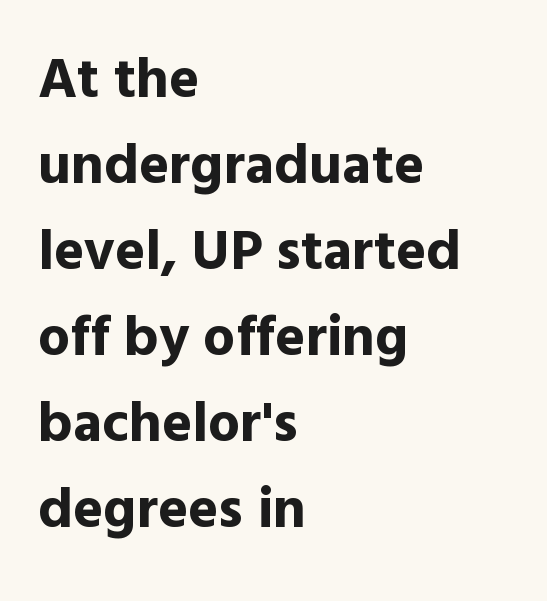
{"serif": "no", "italic": "no", "bold": "yes", "weight": "bold", "width": "normal", "x_height": "medium", "monospaced": "no", "underline": "no", "align": "left", "line_spacing": "normal", "line_spacing_ratio": 1.51, "letter_spacing": "normal", "letter_spacing_em": 0.0, "glyph_px": 57}
